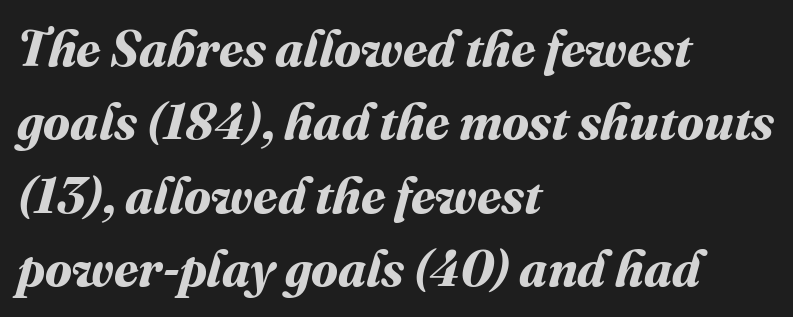
Typeset ragged right — the left edge is the straight one. These words are printed bold, with thick strokes throughout. These lines are rendered in a variable-pitch font. Descender tails drop into unmarked territory. Spacing between characters is what you'd get straight out of the box.
